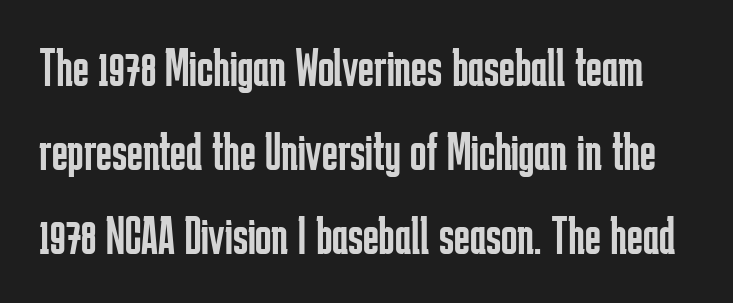
The image shows 54 px regular-weight, condensed sans-serif type, upright; set normal line spacing (1.56x), normal letter spacing, not underlined; low stroke contrast and a medium x-height.
